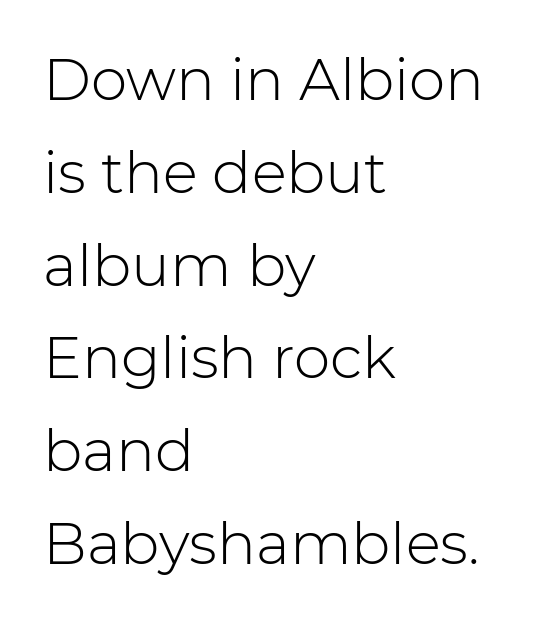
Q: Is the text bold? A: No.
Q: Is the text italic (slanted)? A: No, it is upright.
Q: Is the typeface a serif or a sans-serif typeface? A: Sans-serif.
Q: Is the text underlined? A: No.
Q: How is the paragraph aligned? A: Left-aligned.
Q: Is the spacing between letters normal or unusually wide? A: Normal.
Q: Is the spacing between lines tight, normal or loose? A: Normal.
Q: Width (condensed, normal, or wide)? A: Normal.
Q: Stroke contrast? A: Low.
Q: x-height? A: Medium.
Q: Monospaced? A: No.
